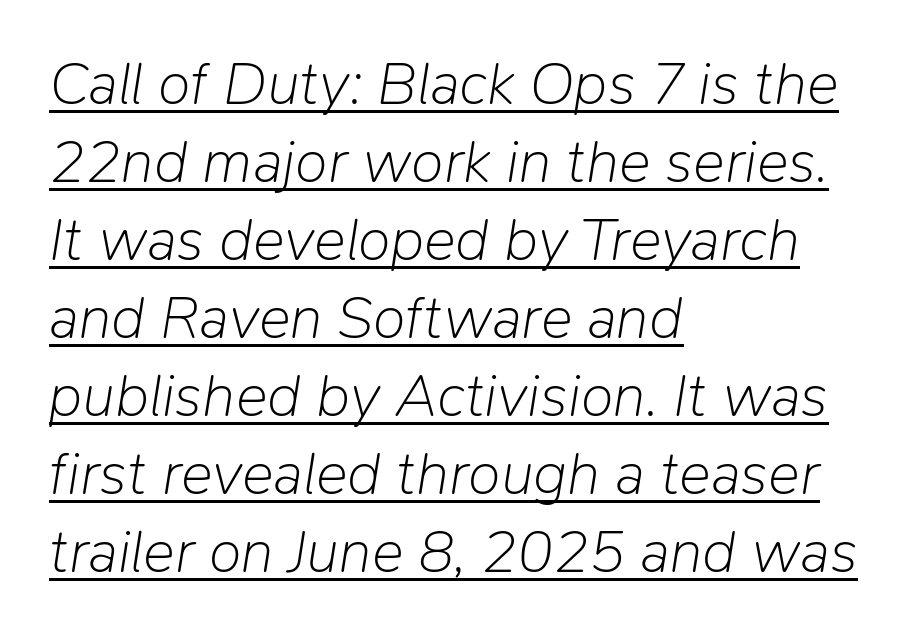
Rows of type keep a routine distance in the vertical direction. Varying glyph widths throughout — classic text-font behaviour. The passage shown has conventional tracking throughout. Honestly, the underline is the first thing you notice here. Quick note: italic. Visually the block forms a straight wall on the left and a jagged coastline on the right.
